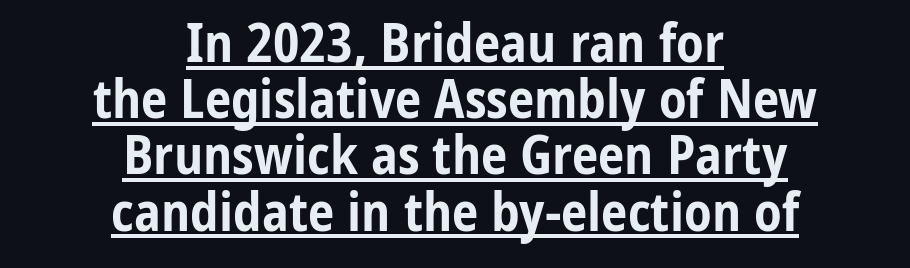
Q: Is the text bold? A: Yes.
Q: Is the text italic (slanted)? A: No, it is upright.
Q: Is the typeface a serif or a sans-serif typeface? A: Sans-serif.
Q: Is the text underlined? A: Yes.
Q: How is the paragraph aligned? A: Centered.
Q: Is the spacing between letters normal or unusually wide? A: Normal.
Q: Is the spacing between lines tight, normal or loose? A: Tight.
Q: Width (condensed, normal, or wide)? A: Condensed.
Q: Stroke contrast? A: Low.
Q: x-height? A: Medium.
Q: Monospaced? A: No.
